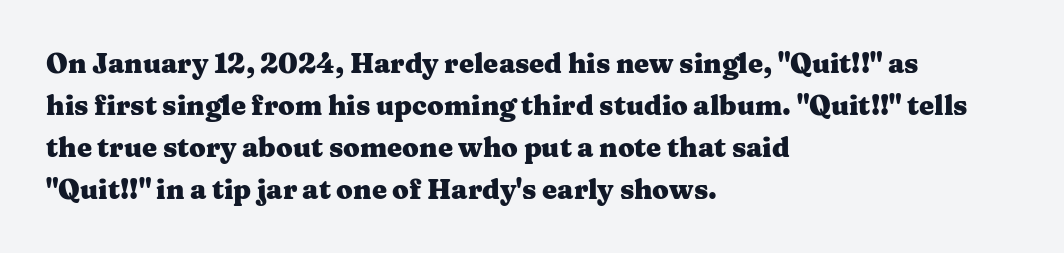
The image shows 27 px bold type, upright; set left-aligned, normal line spacing (1.56x), normal letter spacing, not underlined.
